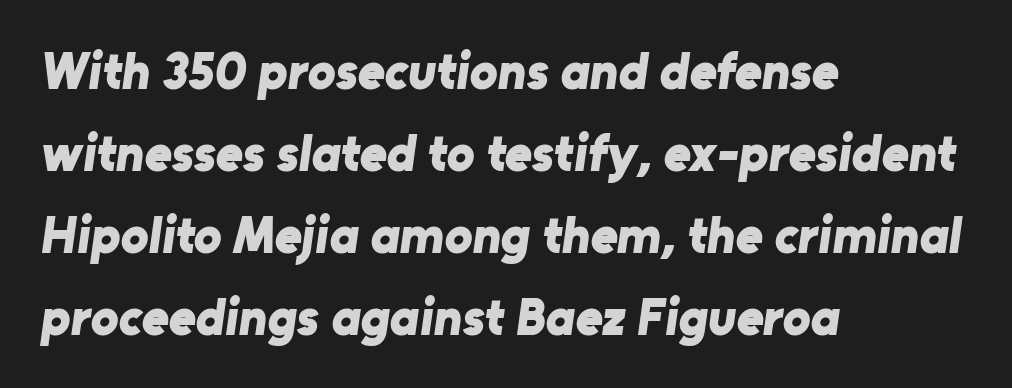
The image shows 52 px bold sans-serif type; set left-aligned, normal line spacing (1.58x), normal letter spacing, not underlined; low stroke contrast and a medium x-height.
